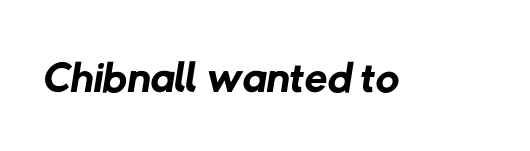
Examine the stroke ends and you'll find no serifs. Compared with typical body copy, the letter spacing here is the same. Nobody drew a line under any word here. The passage shown is typed in a proportional face where columns would drift. Caption: face not bold, strokes unweighted.
